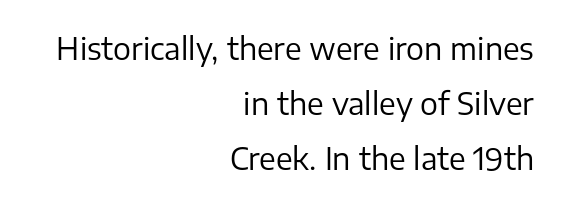
These lines are rendered in a variable-pitch font. A typesetter would mark this as roman, not italic. Typeset ragged left — the right edge is the straight one. Is this a heavy cut? Hardly; it is regular or lighter. How are the letters spaced? Ordinarily, with no added tracking.
